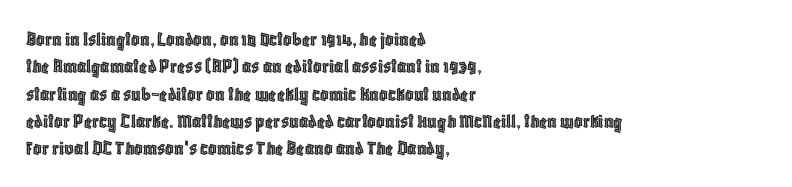
You could call the tracking neutral — neither tight nor loose. Honestly, there is no underline to notice here at all. This is roman type, the default non-slanted kind. Compared with a centered layout, this one pins lines to the left instead. Interline gaps are of average width in this sample.
